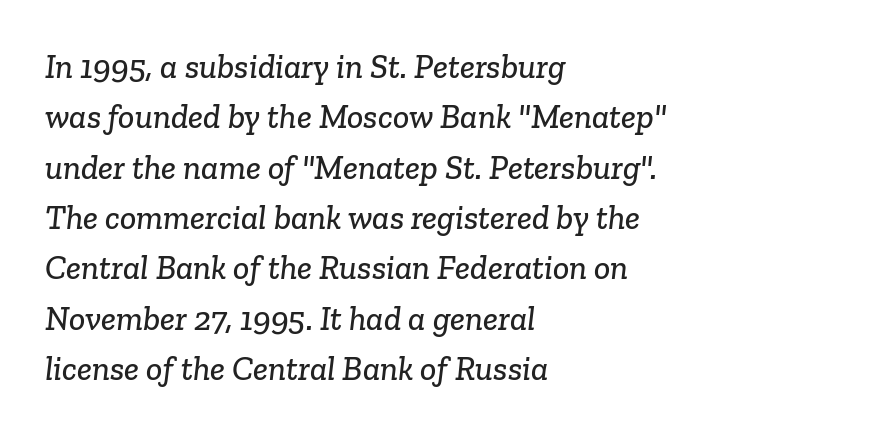
{"serif": "yes", "width": "normal", "stroke_contrast": "low", "x_height": "medium", "monospaced": "no", "underline": "no", "align": "left", "line_spacing": "normal", "line_spacing_ratio": 1.48, "letter_spacing": "normal", "letter_spacing_em": 0.0, "glyph_px": 34}
